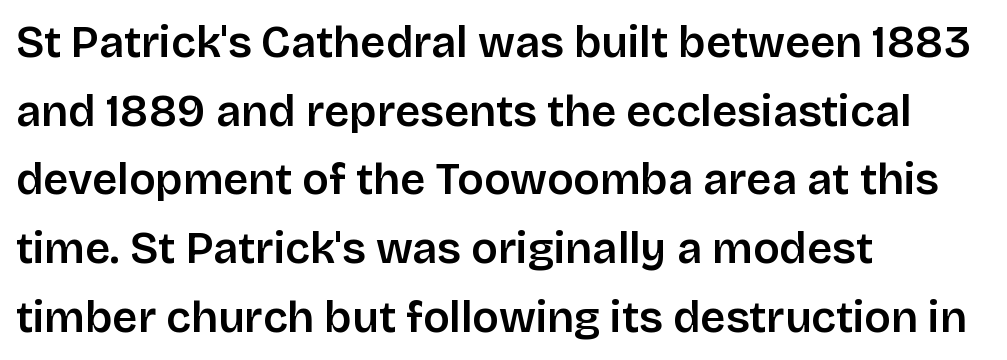
Q: Is the text italic (slanted)? A: No, it is upright.
Q: Is the typeface a serif or a sans-serif typeface? A: Sans-serif.
Q: Is the text underlined? A: No.
Q: How is the paragraph aligned? A: Left-aligned.
Q: Is the spacing between letters normal or unusually wide? A: Normal.
Q: Is the spacing between lines tight, normal or loose? A: Normal.
Q: Width (condensed, normal, or wide)? A: Normal.
Q: Stroke contrast? A: Low.
Q: x-height? A: Large.
Q: Monospaced? A: No.
